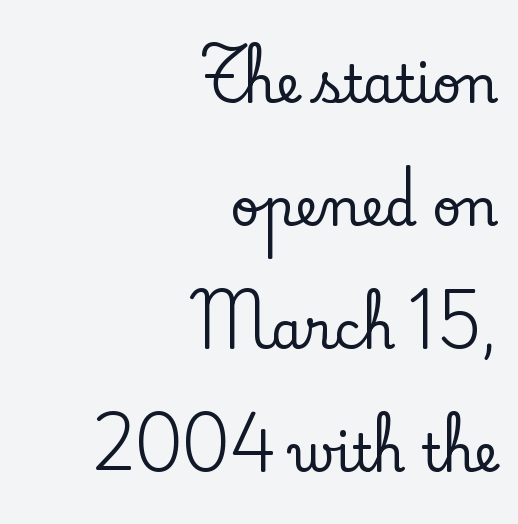
The image shows 51 px serif type, upright; set right-aligned, loose line spacing (2.41x), normal letter spacing, not underlined; low stroke contrast and a small x-height.
